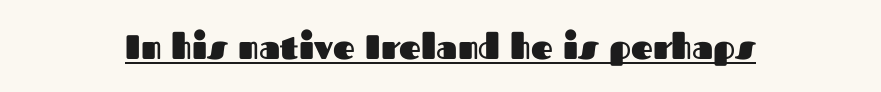
The image shows 34 px heavy sans-serif type, upright; set normal letter spacing, underlined; medium stroke contrast and a medium x-height.
